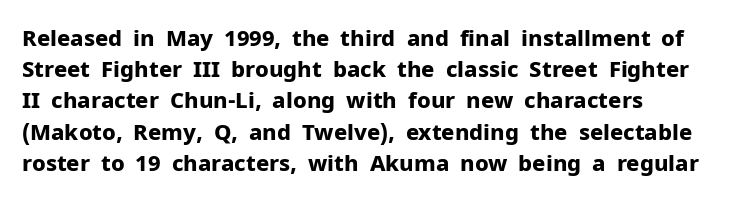
{"italic": "no", "bold": "yes", "underline": "no", "align": "left", "line_spacing": "normal", "line_spacing_ratio": 1.42, "letter_spacing": "normal", "letter_spacing_em": 0.0, "glyph_px": 22}
